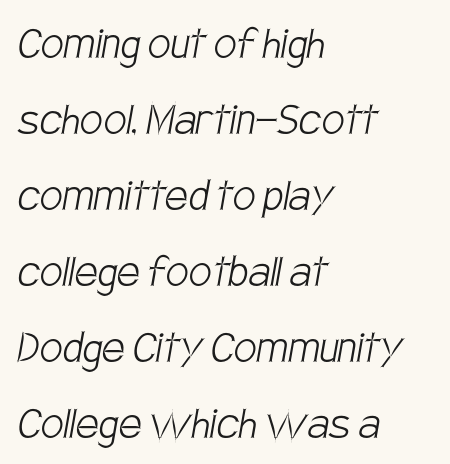
The image shows 51 px light, condensed sans-serif type; set left-aligned, normal line spacing (1.49x), normal letter spacing, not underlined; low stroke contrast and a large x-height.
